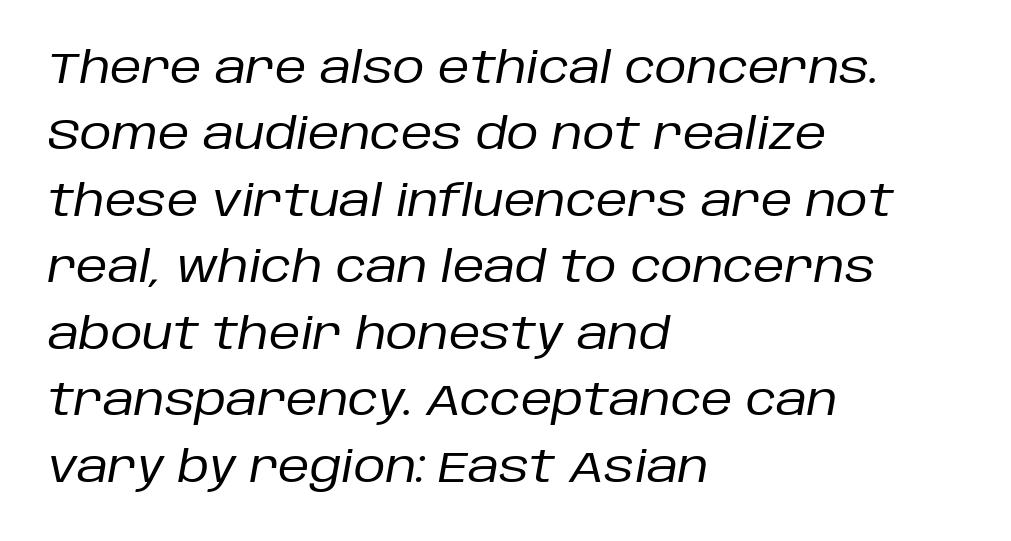
Standard letterfit; no display-style spreading of the glyphs. Horizontally, the lines are justified to the leading edge only. Here the designer chose a conventional face with non-uniform glyph widths. Each row of text sits above clean, open space. Observe the lean: these are italic letterforms.
